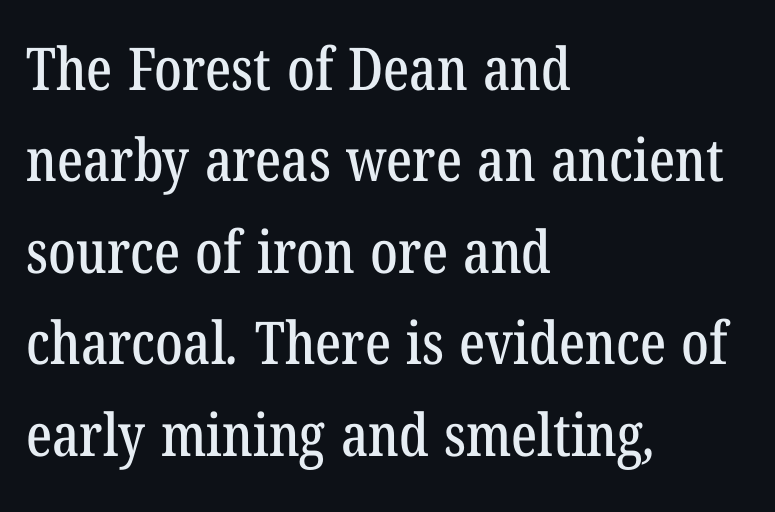
Q: Is the typeface a serif or a sans-serif typeface? A: Serif.
Q: Is the text underlined? A: No.
Q: How is the paragraph aligned? A: Left-aligned.
Q: Is the spacing between letters normal or unusually wide? A: Normal.
Q: Is the spacing between lines tight, normal or loose? A: Normal.
Q: Width (condensed, normal, or wide)? A: Condensed.
Q: Stroke contrast? A: Low.
Q: x-height? A: Medium.
Q: Monospaced? A: No.
